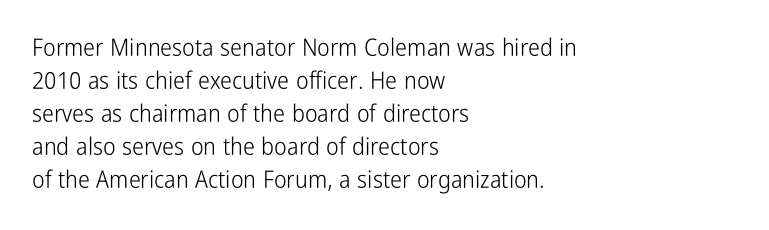
The image shows 24 px text type, upright; set left-aligned, normal line spacing (1.37x), normal letter spacing, not underlined.
